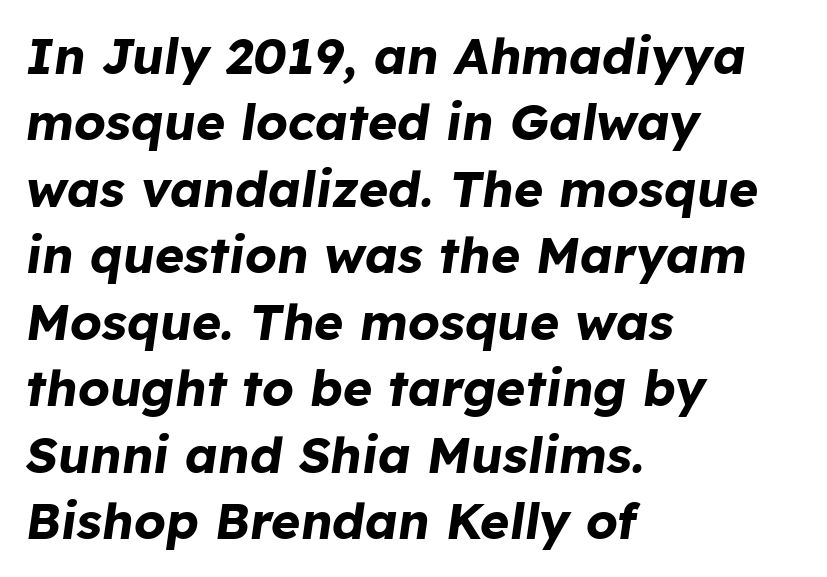
The rendering keeps characters at their native spacing. These lines stack with their left ends in a neat column. The face used here is proportionally spaced, like ordinary book or web type. Reading down the column, the eye jumps a familiar distance to each next line. Is the type bold? Yes — the strokes are clearly thick and heavy.
